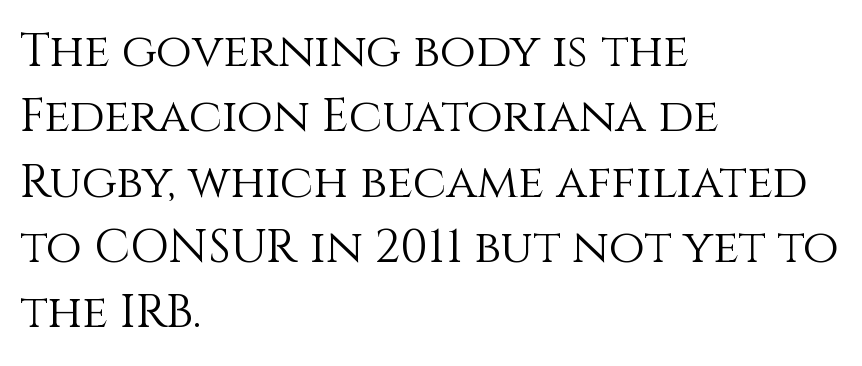
The image shows 47 px light type, upright; set left-aligned, normal line spacing (1.39x), normal letter spacing, not underlined; medium stroke contrast and a large x-height.
